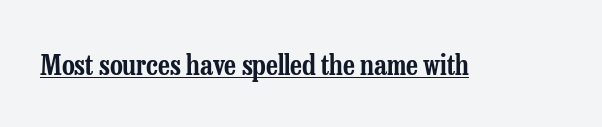
Proportional: the letters do not fall into vertical columns. Nope, not italic — everything's standing straight. Decoration check: the copy is underlined. Caption: standard tracking, unaltered.
